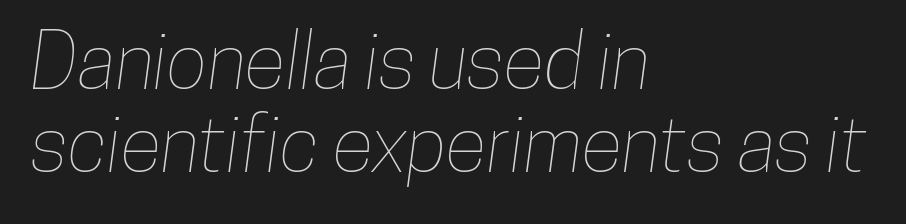
The rendering uses natural spacing where letterforms have individual widths. Look at the tracking — it's just the regular setting, nothing added. Honestly, the rows look squashed on top of each other. Underline: absent. Line starts are locked; line ends wander.
